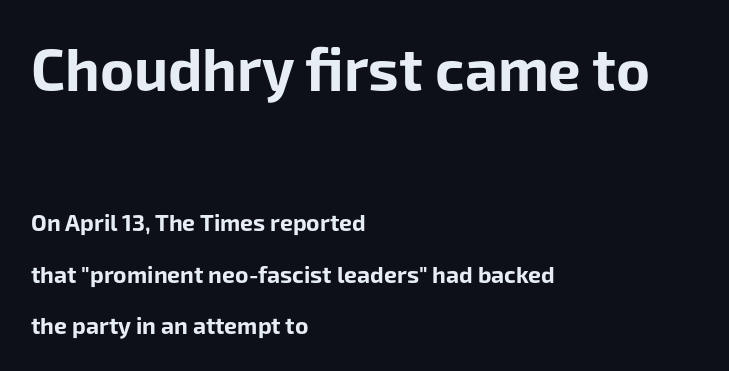
Q: Is the text bold? A: Yes.
Q: Is the text italic (slanted)? A: No, it is upright.
Q: Is the typeface a serif or a sans-serif typeface? A: Sans-serif.
Q: Is the text underlined? A: No.
Q: How is the paragraph aligned? A: Left-aligned.
Q: Is the spacing between letters normal or unusually wide? A: Normal.
Q: Is the spacing between lines tight, normal or loose? A: Loose.
Q: Which block of text is set in a larger size, the first (top) or the second (bottom)? A: The first (top) one.
Q: Width (condensed, normal, or wide)? A: Normal.
Q: Stroke contrast? A: Low.
Q: x-height? A: Medium.
Q: Monospaced? A: No.
